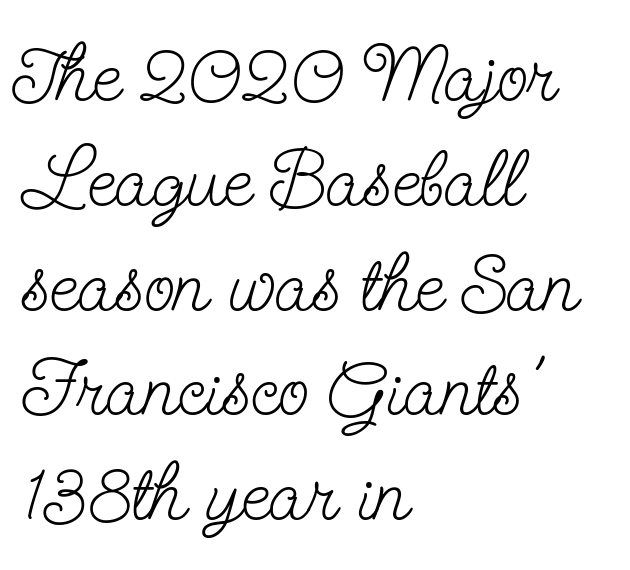
What's the leading like? Ordinary, nothing unusual. Anything drawn beneath the words? Only blank space. Stroke mass is kept to a normal reading level or below. The horizontal fit of the characters is conventional and even. The ragged edge is on the right, which tells us the setting is flush left.
